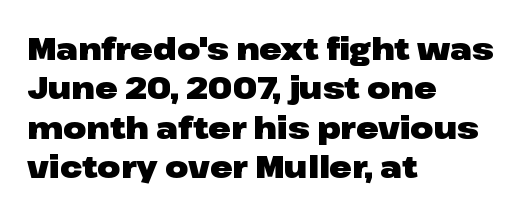
The image shows 30 px heavy, wide sans-serif type, upright; set left-aligned, normal line spacing (1.31x), normal letter spacing, not underlined; low stroke contrast and a medium x-height.
